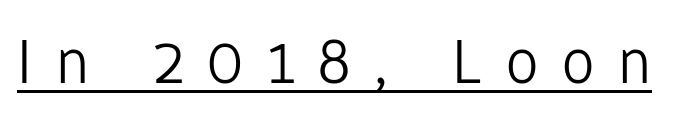
{"serif": "no", "italic": "no", "bold": "no", "weight": "light", "width": "normal", "stroke_contrast": "low", "x_height": "medium", "monospaced": "no", "underline": "yes", "letter_spacing": "wide", "letter_spacing_em": 0.37, "glyph_px": 65}
